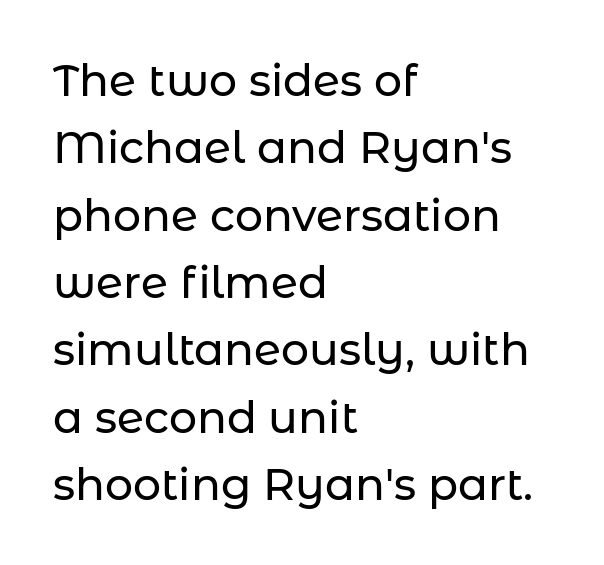
The image shows 44 px sans-serif type, upright; set left-aligned, normal line spacing (1.53x), normal letter spacing, not underlined; low stroke contrast and a medium x-height.
